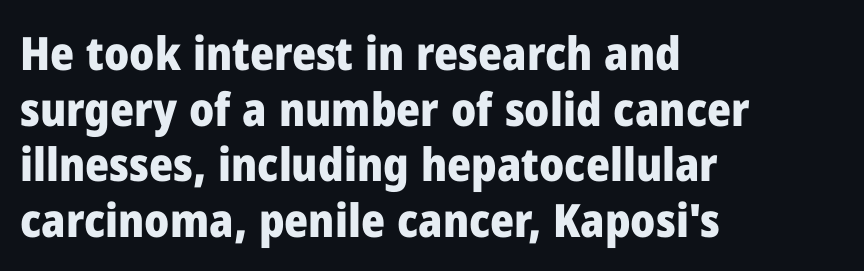
Q: Is the text bold? A: Yes.
Q: Is the text italic (slanted)? A: No, it is upright.
Q: Is the typeface a serif or a sans-serif typeface? A: Sans-serif.
Q: Is the text underlined? A: No.
Q: How is the paragraph aligned? A: Left-aligned.
Q: Is the spacing between letters normal or unusually wide? A: Normal.
Q: Width (condensed, normal, or wide)? A: Normal.
Q: Stroke contrast? A: Low.
Q: x-height? A: Medium.
Q: Monospaced? A: No.
